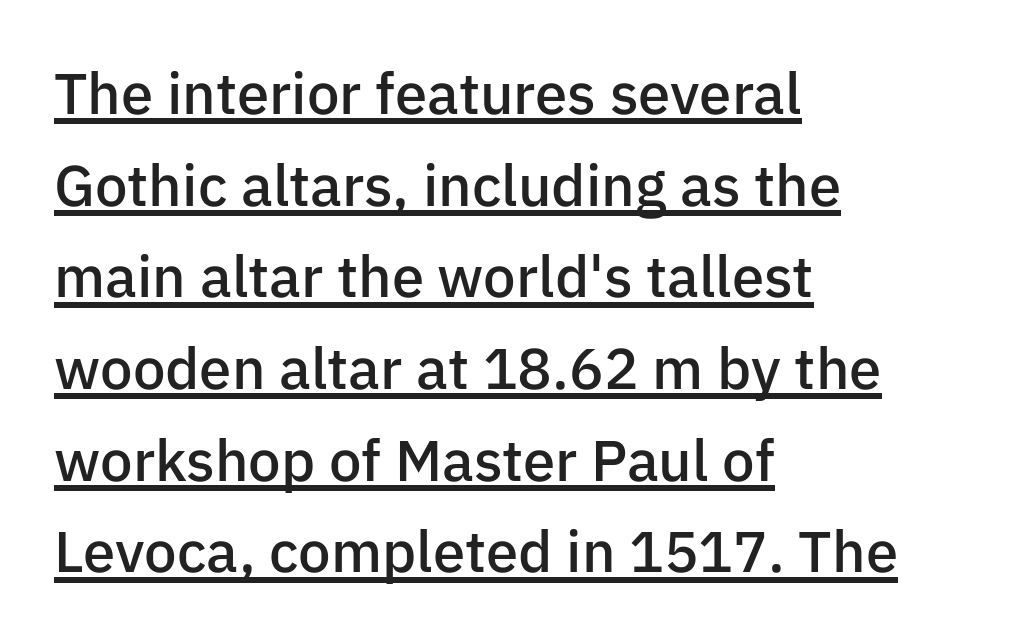
Ascenders rise straight up at ninety degrees. The text block is weighted toward the left margin, trailing off unevenly rightward. The rendering uses natural spacing where letterforms have individual widths. Each new line begins a customary step beneath the previous one. Descenders here cross a horizontal rule under the line. The text was rendered using a sans face with plain stroke endings.
